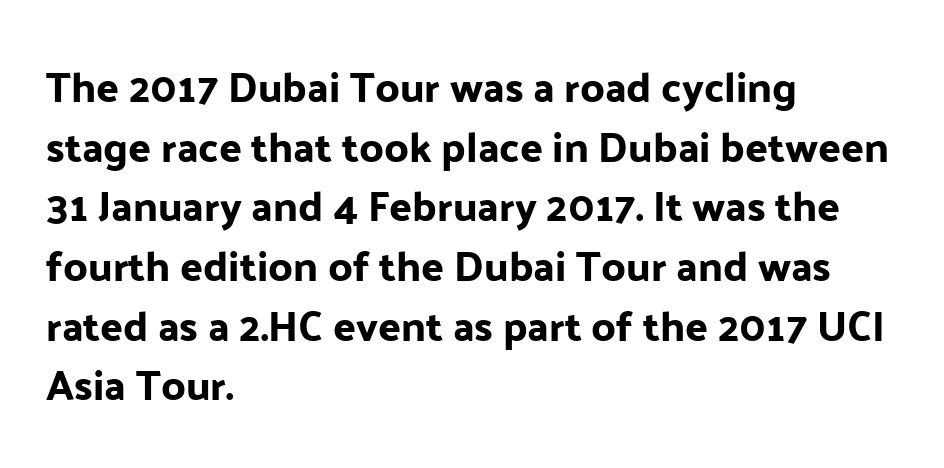
Stroke terminals: plain, sans-serif. Which margin do the lines hug? The left one — the right edge is uneven. Beneath every word, the page is bare. The passage shown is typed in a proportional face where columns would drift. Honestly, the letter spacing is just normal — you wouldn't notice it.
